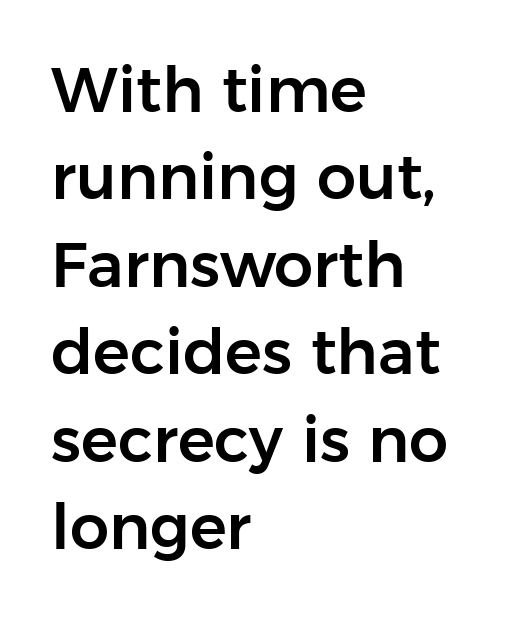
Q: Is the text italic (slanted)? A: No, it is upright.
Q: Is the typeface a serif or a sans-serif typeface? A: Sans-serif.
Q: Is the text underlined? A: No.
Q: How is the paragraph aligned? A: Left-aligned.
Q: Is the spacing between letters normal or unusually wide? A: Normal.
Q: Is the spacing between lines tight, normal or loose? A: Normal.
Q: Width (condensed, normal, or wide)? A: Normal.
Q: Stroke contrast? A: Low.
Q: x-height? A: Medium.
Q: Monospaced? A: No.
